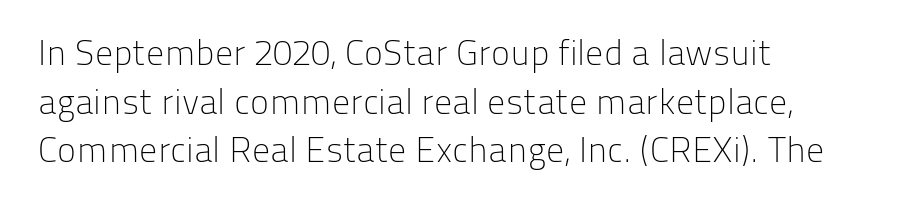
{"serif": "no", "italic": "no", "bold": "no", "weight": "light", "width": "normal", "stroke_contrast": "low", "x_height": "medium", "monospaced": "no", "underline": "no", "align": "left", "line_spacing": "normal", "line_spacing_ratio": 1.35, "letter_spacing": "normal", "letter_spacing_em": 0.0, "glyph_px": 36}
